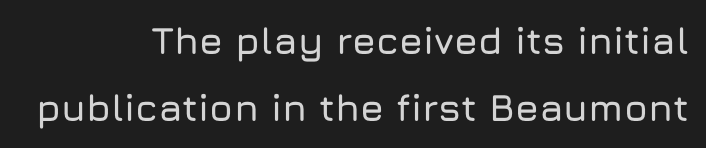
{"serif": "no", "italic": "no", "width": "normal", "stroke_contrast": "low", "x_height": "medium", "monospaced": "no", "underline": "no", "align": "right", "line_spacing_ratio": 1.77, "letter_spacing": "normal", "letter_spacing_em": 0.0, "glyph_px": 38}
